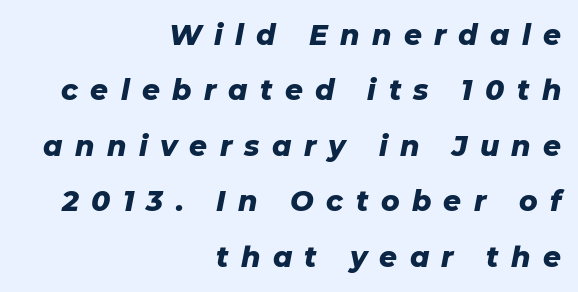
{"italic": "yes", "lean": "right", "slant_degrees": 11, "bold": "yes", "weight": "heavy", "width": "normal", "stroke_contrast": "low", "x_height": "medium", "monospaced": "no", "underline": "no", "align": "right", "line_spacing": "loose", "line_spacing_ratio": 1.98, "letter_spacing": "wide", "letter_spacing_em": 0.44, "glyph_px": 28}
